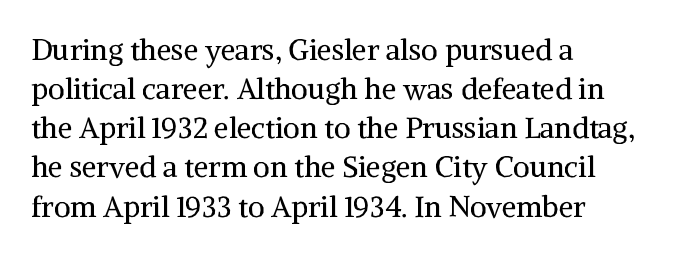
{"serif": "yes", "italic": "no", "bold": "no", "weight": "regular", "width": "normal", "stroke_contrast": "medium", "x_height": "medium", "monospaced": "no", "underline": "no", "align": "left", "line_spacing": "normal", "line_spacing_ratio": 1.35, "letter_spacing": "normal", "letter_spacing_em": 0.0, "glyph_px": 29}
